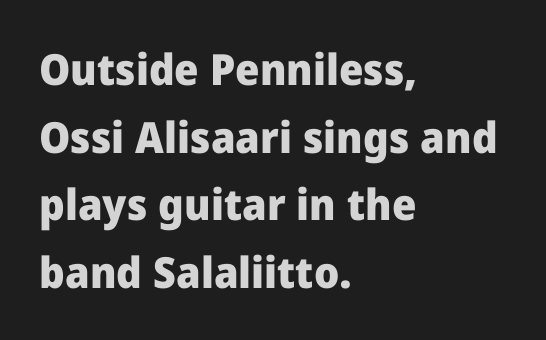
The image shows 43 px heavy sans-serif type, upright; set left-aligned, normal line spacing (1.57x), normal letter spacing, not underlined; low stroke contrast and a medium x-height.
